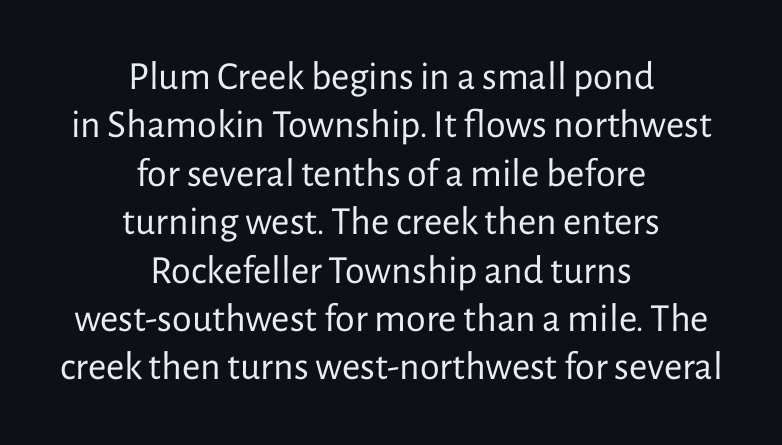
Rendered with straight, roman letterforms. A clean baseline with only descenders dipping below it. A typesetter would call this zero additional tracking. Proportional: the letters do not fall into vertical columns. Unlike a traditional serif, this face leaves its strokes unadorned.
